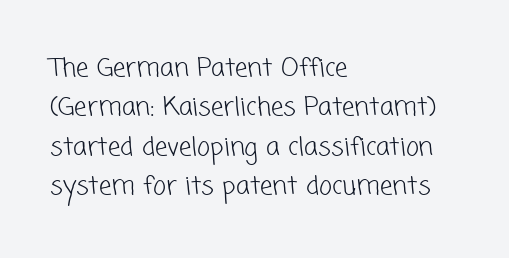
{"bold": "no", "underline": "no", "align": "left", "line_spacing": "normal", "line_spacing_ratio": 1.58, "letter_spacing": "normal", "letter_spacing_em": 0.0, "glyph_px": 25}
